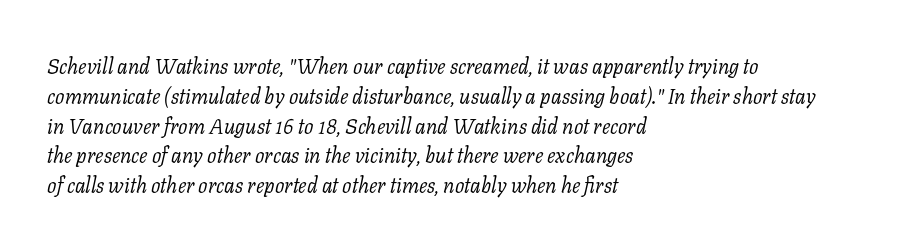
The image shows 21 px text type, italic (leaning right); set left-aligned, normal line spacing (1.42x), normal letter spacing, not underlined.
